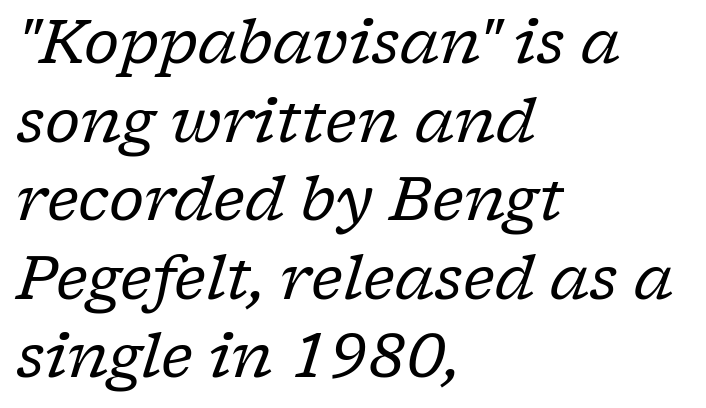
The image shows 60 px regular-weight serif type, italic (leaning right); set left-aligned, normal line spacing (1.31x), normal letter spacing, not underlined; low stroke contrast and a medium x-height.
